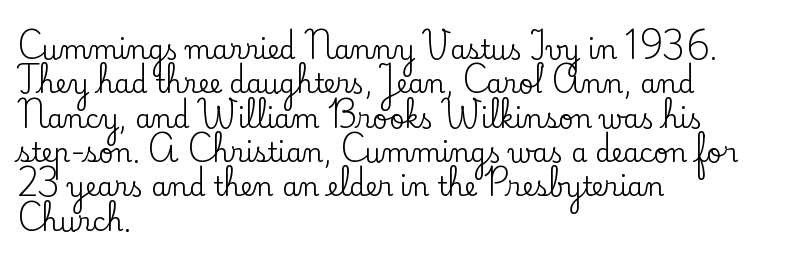
Q: Is the text italic (slanted)? A: No, it is upright.
Q: Is the text underlined? A: No.
Q: How is the paragraph aligned? A: Left-aligned.
Q: Is the spacing between letters normal or unusually wide? A: Normal.
Q: Is the spacing between lines tight, normal or loose? A: Normal.
